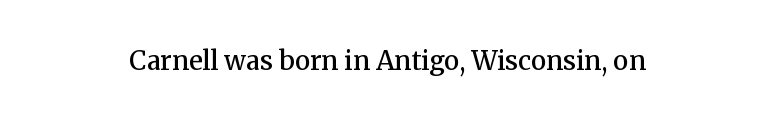
Ascenders rise straight up at ninety degrees. The typesetting leans somewhat heavy: a semibold. Observe the ordinary spacing: letters are neighbours, not strangers. Only glyphs here, with clear space below each row.
